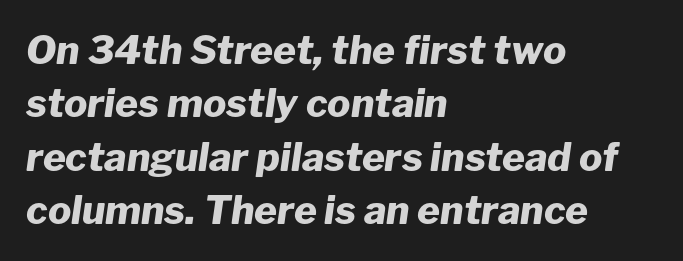
Q: Is the text bold? A: Yes.
Q: Is the text italic (slanted)? A: Yes, it leans right by about 8 degrees.
Q: Is the text underlined? A: No.
Q: How is the paragraph aligned? A: Left-aligned.
Q: Is the spacing between letters normal or unusually wide? A: Normal.
Q: Is the spacing between lines tight, normal or loose? A: Normal.
Q: Width (condensed, normal, or wide)? A: Normal.
Q: Stroke contrast? A: Low.
Q: x-height? A: Medium.
Q: Monospaced? A: No.
